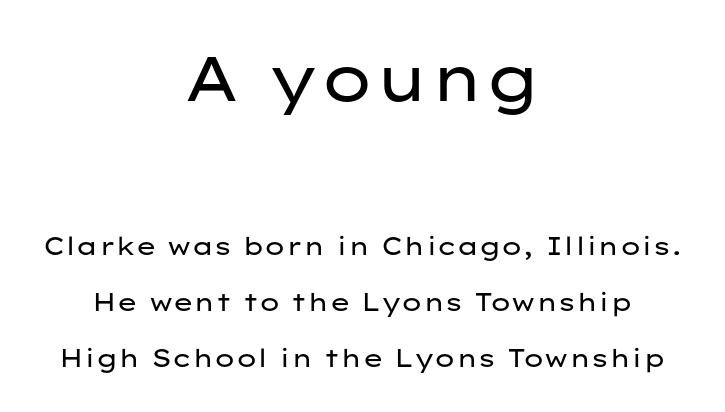
The image shows 63 px regular-weight, wide sans-serif type, upright; set centered, loose line spacing (2.24x), normal letter spacing, not underlined; the first (top) block is 2.52x larger; low stroke contrast and a medium x-height.
